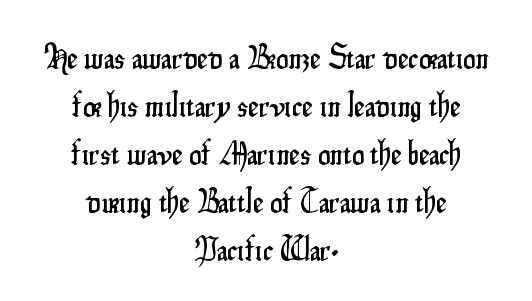
Q: Is the text italic (slanted)? A: No, it is upright.
Q: Is the typeface a serif or a sans-serif typeface? A: Sans-serif.
Q: Is the text underlined? A: No.
Q: How is the paragraph aligned? A: Centered.
Q: Is the spacing between letters normal or unusually wide? A: Normal.
Q: Is the spacing between lines tight, normal or loose? A: Normal.
Q: Width (condensed, normal, or wide)? A: Condensed.
Q: Stroke contrast? A: Low.
Q: x-height? A: Small.
Q: Monospaced? A: No.
